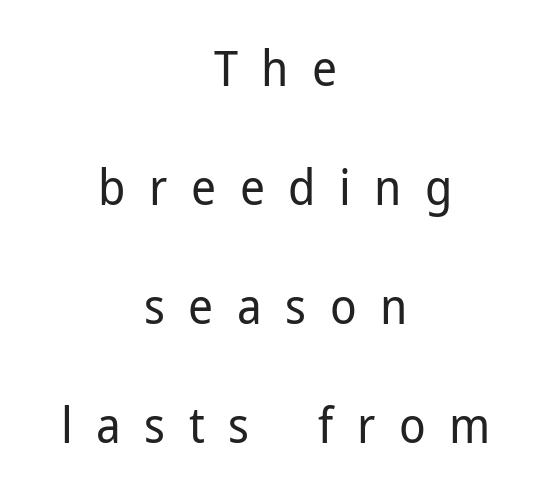
Q: Is the text bold? A: No.
Q: Is the text italic (slanted)? A: No, it is upright.
Q: Is the typeface a serif or a sans-serif typeface? A: Sans-serif.
Q: Is the text underlined? A: No.
Q: How is the paragraph aligned? A: Centered.
Q: Is the spacing between letters normal or unusually wide? A: Unusually wide.
Q: Is the spacing between lines tight, normal or loose? A: Loose.
Q: Width (condensed, normal, or wide)? A: Normal.
Q: Stroke contrast? A: Low.
Q: x-height? A: Medium.
Q: Monospaced? A: No.
